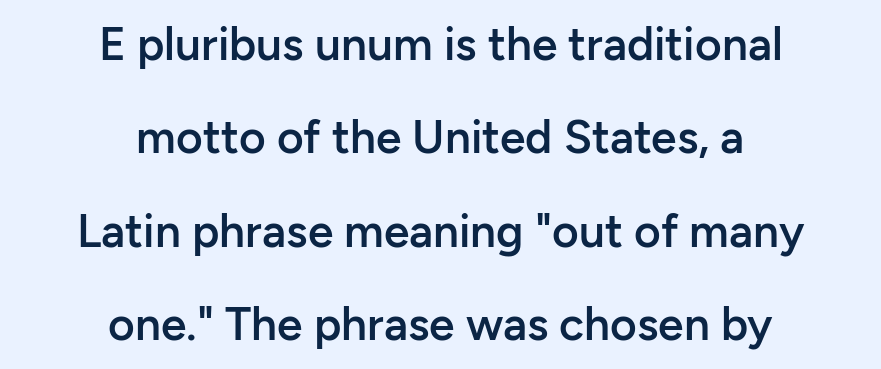
The image shows 46 px semibold sans-serif type, upright; set centered, loose line spacing (2.03x), normal letter spacing, not underlined; low stroke contrast and a medium x-height.
